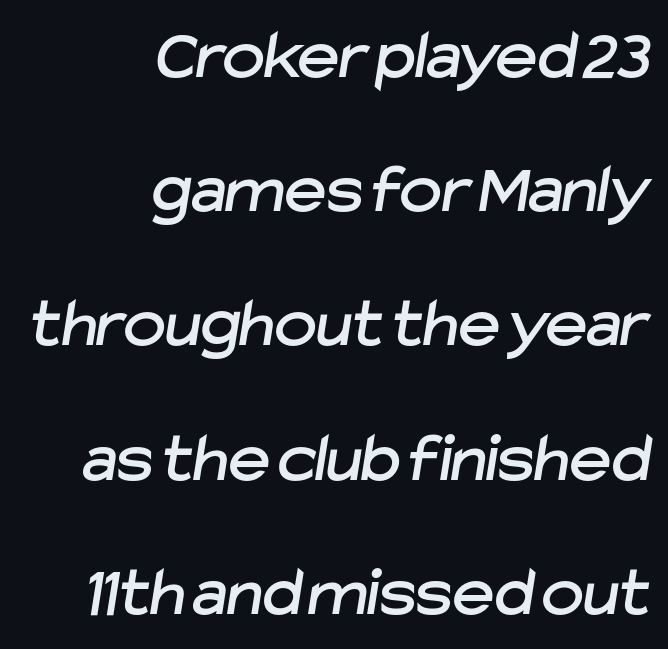
Q: Is the typeface a serif or a sans-serif typeface? A: Sans-serif.
Q: Is the text underlined? A: No.
Q: How is the paragraph aligned? A: Right-aligned.
Q: Is the spacing between letters normal or unusually wide? A: Normal.
Q: Width (condensed, normal, or wide)? A: Normal.
Q: Stroke contrast? A: Low.
Q: x-height? A: Medium.
Q: Monospaced? A: No.
